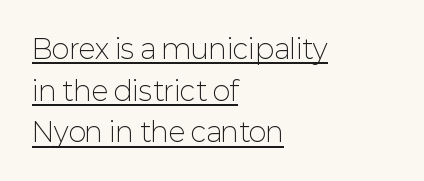
Q: Is the text bold? A: No.
Q: Is the text italic (slanted)? A: No, it is upright.
Q: Is the text underlined? A: Yes.
Q: How is the paragraph aligned? A: Left-aligned.
Q: Is the spacing between letters normal or unusually wide? A: Normal.
Q: Is the spacing between lines tight, normal or loose? A: Normal.
